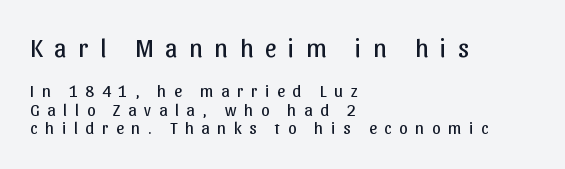
{"italic": "no", "bold": "no", "underline": "no", "align": "left", "line_spacing": "tight", "line_spacing_ratio": 1.09, "letter_spacing": "wide", "letter_spacing_em": 0.45, "larger_block": "first", "size_ratio": 1.53, "glyph_px": 26}
